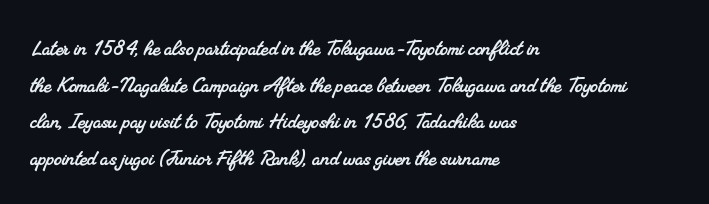
{"underline": "no", "align": "left", "line_spacing": "normal", "line_spacing_ratio": 1.47, "letter_spacing": "normal", "letter_spacing_em": 0.0, "glyph_px": 25}
